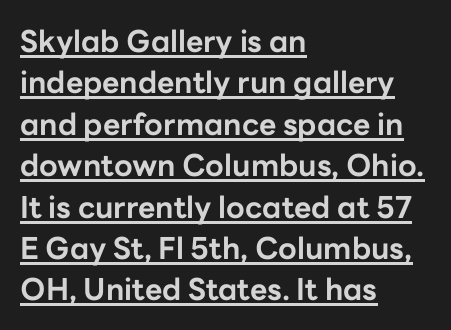
{"serif": "no", "italic": "no", "bold": "yes", "weight": "bold", "width": "normal", "stroke_contrast": "low", "x_height": "medium", "monospaced": "no", "underline": "yes", "align": "left", "line_spacing": "normal", "line_spacing_ratio": 1.38, "letter_spacing": "normal", "letter_spacing_em": 0.0, "glyph_px": 30}
